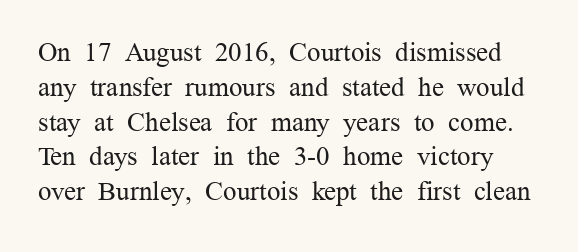
{"italic": "no", "bold": "no", "underline": "no", "line_spacing": "normal", "line_spacing_ratio": 1.29, "letter_spacing": "normal", "letter_spacing_em": 0.0, "glyph_px": 27}
